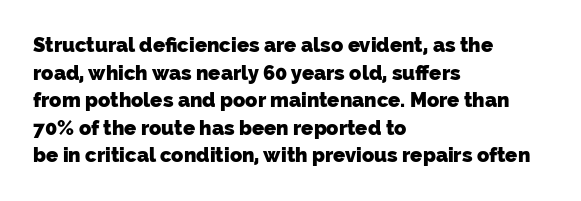
Caption: bold face, heavy strokes. The space directly below the letters is spotless. Letter spacing: default. The text block is weighted toward the left margin, trailing off unevenly rightward. The lines sit at an ordinary, default distance from one another.
